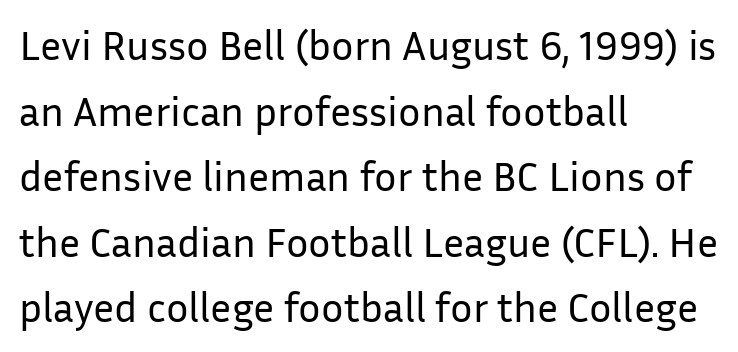
Q: Is the text bold? A: No.
Q: Is the text italic (slanted)? A: No, it is upright.
Q: Is the typeface a serif or a sans-serif typeface? A: Sans-serif.
Q: Is the text underlined? A: No.
Q: How is the paragraph aligned? A: Left-aligned.
Q: Is the spacing between letters normal or unusually wide? A: Normal.
Q: Is the spacing between lines tight, normal or loose? A: Normal.
Q: Width (condensed, normal, or wide)? A: Normal.
Q: Stroke contrast? A: Low.
Q: x-height? A: Medium.
Q: Monospaced? A: No.
